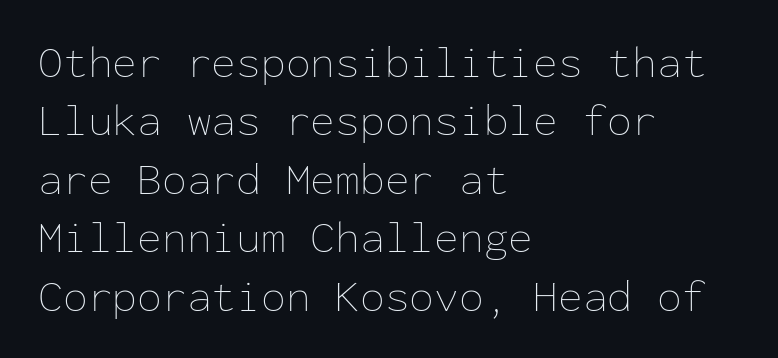
{"italic": "no", "bold": "no", "weight": "thin", "width": "normal", "stroke_contrast": "low", "x_height": "medium", "monospaced": "yes", "underline": "no", "align": "left", "line_spacing": "normal", "line_spacing_ratio": 1.3, "letter_spacing": "normal", "letter_spacing_em": 0.0, "glyph_px": 45}
